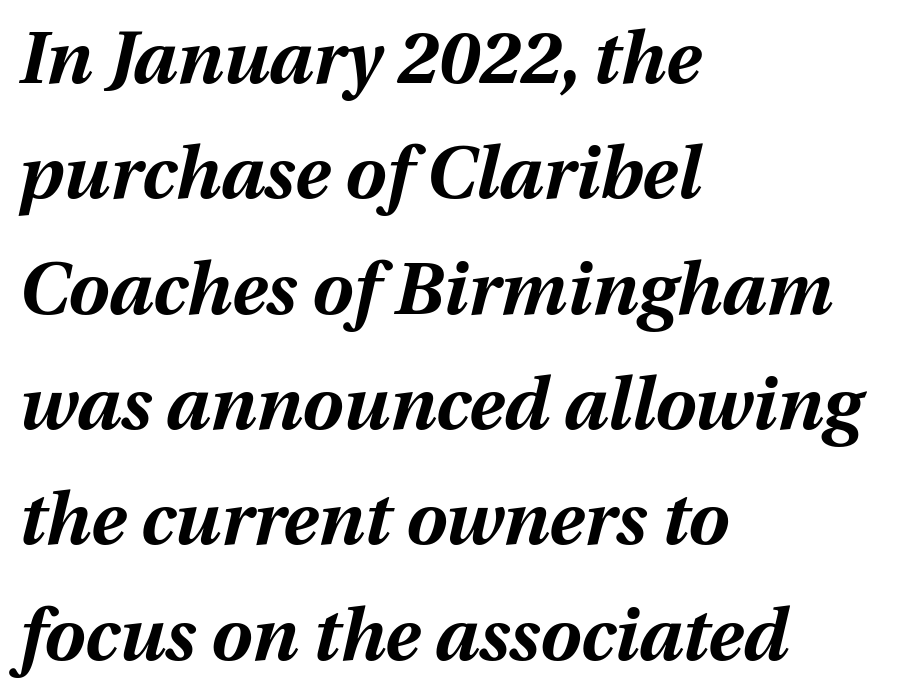
Normally led — the rows are evenly, conventionally spaced. Where is the straight margin? On the left. A bare baseline throughout the passage. The typography opts for an oblique posture over an upright one. The face used here is proportionally spaced, like ordinary book or web type. Its strokes are broad and dark, the hallmark of bold type.
